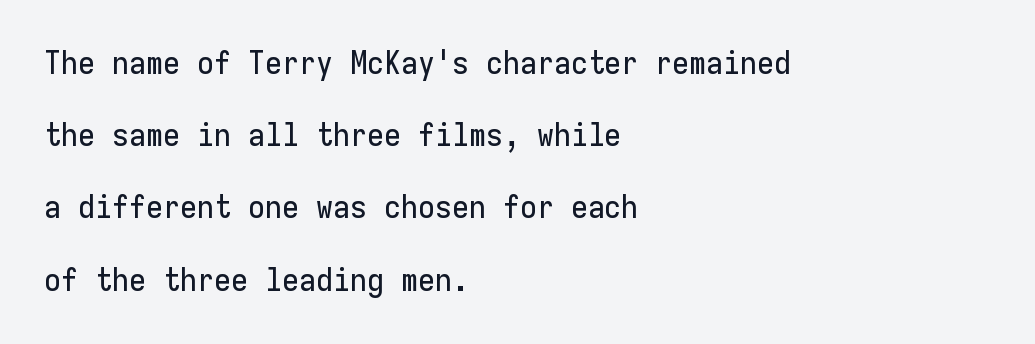
The font's upright variant was chosen for this text. These lines are rendered in a fixed-pitch font. A typesetter would call this leading open, well beyond the default. Does the copy run flush right? No — it runs flush left. Type style note: lacks serifs.
